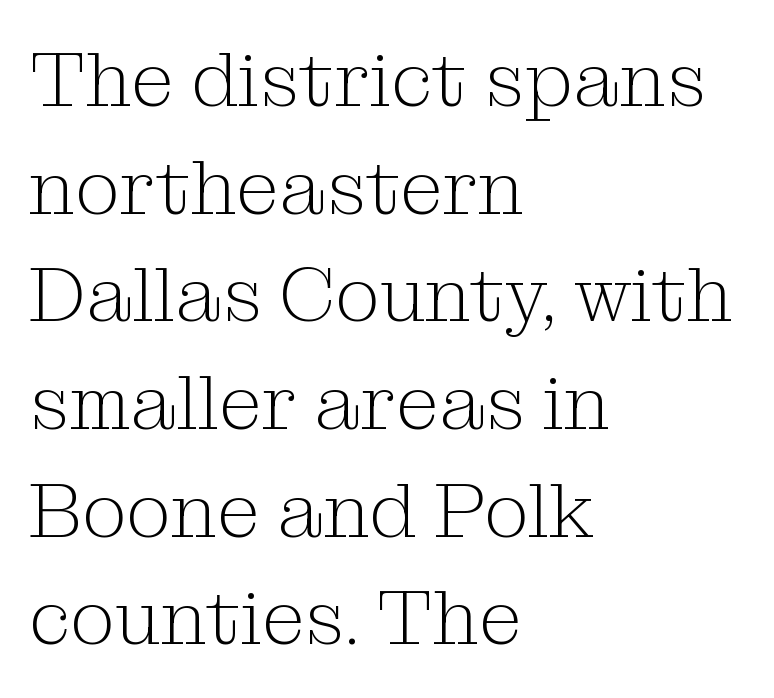
{"serif": "yes", "italic": "no", "bold": "no", "weight": "light", "width": "normal", "stroke_contrast": "medium", "x_height": "medium", "monospaced": "no", "underline": "no", "align": "left", "line_spacing": "normal", "line_spacing_ratio": 1.38, "letter_spacing": "normal", "letter_spacing_em": 0.0, "glyph_px": 78}
